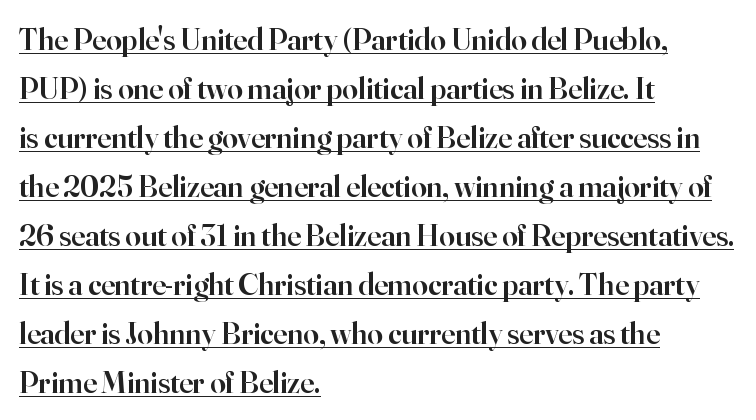
{"serif": "yes", "italic": "no", "bold": "semi", "weight": "semibold", "width": "normal", "stroke_contrast": "high", "x_height": "small", "monospaced": "no", "underline": "yes", "align": "left", "line_spacing": "normal", "line_spacing_ratio": 1.58, "letter_spacing": "normal", "letter_spacing_em": 0.0, "glyph_px": 31}
